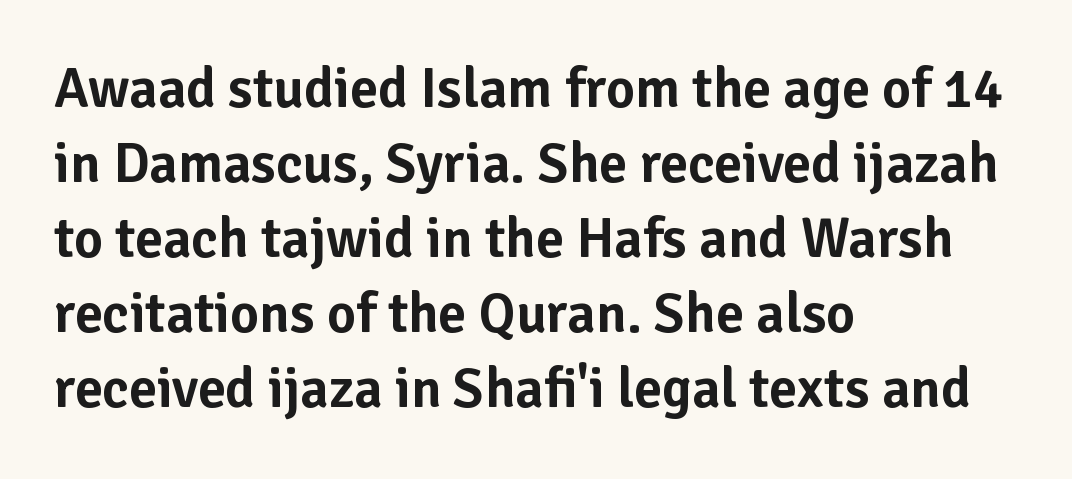
The image shows 56 px sans-serif type, upright; set left-aligned, normal line spacing (1.34x), normal letter spacing, not underlined; low stroke contrast and a medium x-height.
